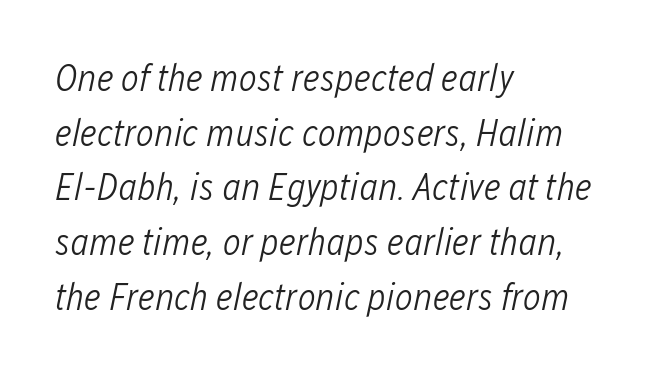
{"italic": "yes", "lean": "right", "slant_degrees": 12, "bold": "no", "weight": "light", "width": "condensed", "stroke_contrast": "low", "x_height": "medium", "monospaced": "no", "underline": "no", "align": "left", "line_spacing": "normal", "line_spacing_ratio": 1.44, "letter_spacing": "normal", "letter_spacing_em": 0.0, "glyph_px": 38}
